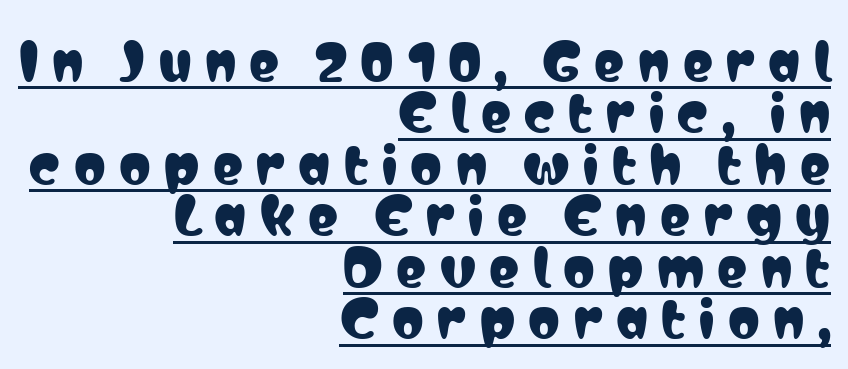
The passage is arranged like a letterhead date or caption credit — flush right. Font category for this specimen: sans-serif. Vertically, the passage feels compressed, each row crowding the next. Is there any slant? The stems are plumb.
